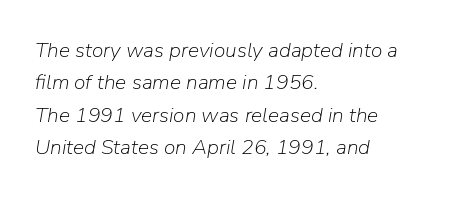
The image shows 21 px text type, italic (leaning right); set left-aligned, normal line spacing (1.54x), normal letter spacing, not underlined.
